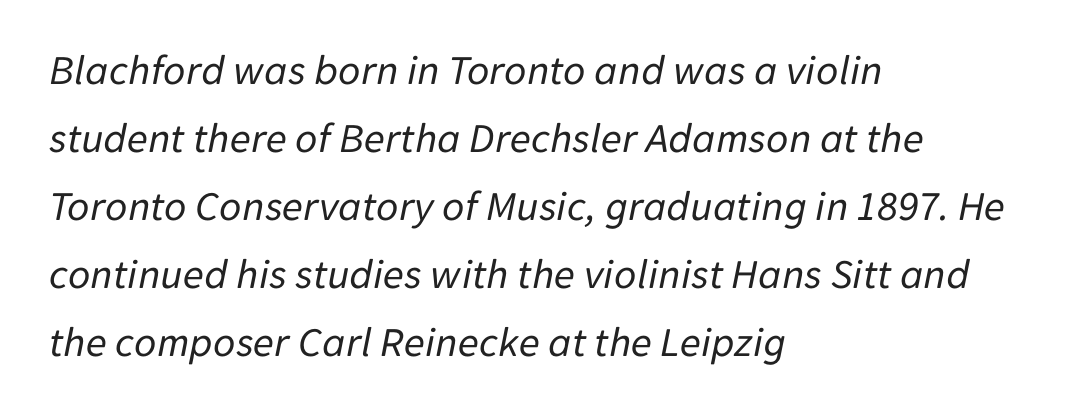
Q: Is the text bold? A: No.
Q: Is the text italic (slanted)? A: Yes, it leans right by about 11 degrees.
Q: Is the text underlined? A: No.
Q: How is the paragraph aligned? A: Left-aligned.
Q: Is the spacing between letters normal or unusually wide? A: Normal.
Q: Is the spacing between lines tight, normal or loose? A: Normal.
Q: Width (condensed, normal, or wide)? A: Normal.
Q: Stroke contrast? A: Low.
Q: x-height? A: Medium.
Q: Monospaced? A: No.
